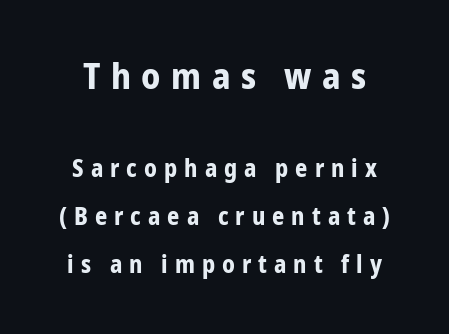
The image shows 36 px bold, condensed sans-serif type, upright; set loose line spacing (2.0x), unusually wide letter spacing (+0.29 em), not underlined; the first (top) block is 1.5x larger; low stroke contrast and a medium x-height.
